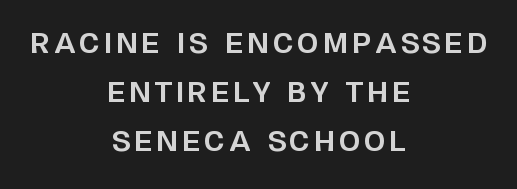
One-word summary of the alignment: center. Characters remain perfectly vertical along every line. Just letters on the line, the space beneath them empty. As a designer I'd log this as weight 700, bold.
